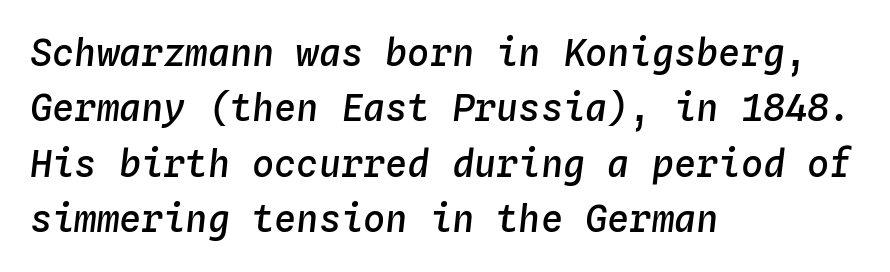
Type without underlining. The letters march in equal steps, a hallmark of fixed-pitch type. A semibold gives these letters moderate extra thickness, short of bold. Does extra space separate the letters? No, they use regular spacing.
